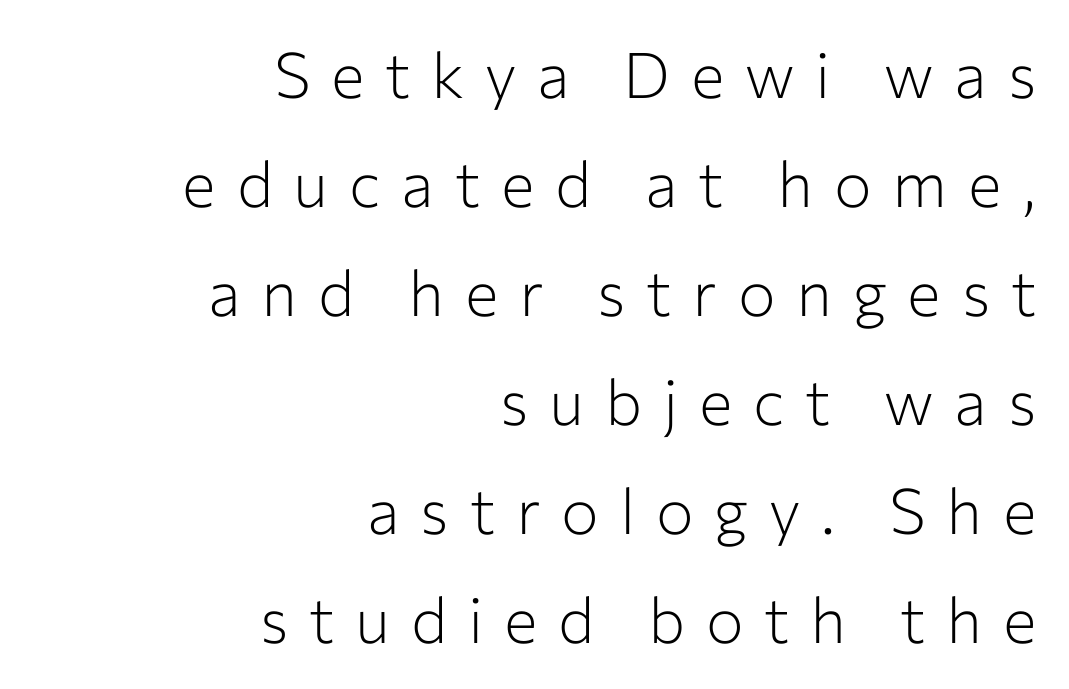
The image shows 63 px light sans-serif type, upright; set right-aligned, line spacing 1.73x, unusually wide letter spacing (+0.33 em), not underlined; low stroke contrast and a medium x-height.
